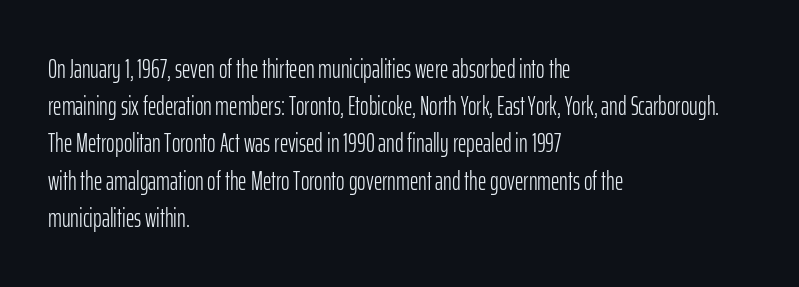
Q: Is the text bold? A: No.
Q: Is the text italic (slanted)? A: No, it is upright.
Q: Is the text underlined? A: No.
Q: How is the paragraph aligned? A: Left-aligned.
Q: Is the spacing between letters normal or unusually wide? A: Normal.
Q: Is the spacing between lines tight, normal or loose? A: Normal.
